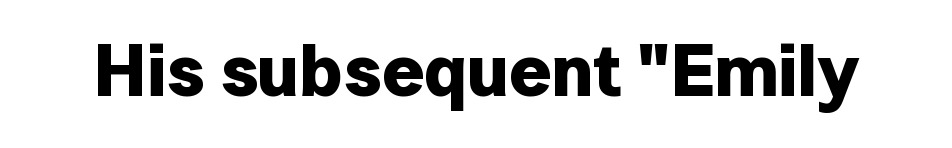
It's the straight-up-and-down kind of type. Here the designer chose a conventional face with non-uniform glyph widths. Standard letterfit; no display-style spreading of the glyphs. Lines of text with bare space underneath. Strong, thick strokes mark this as bold type. The font family rendered here belongs to the sans-serif group.
